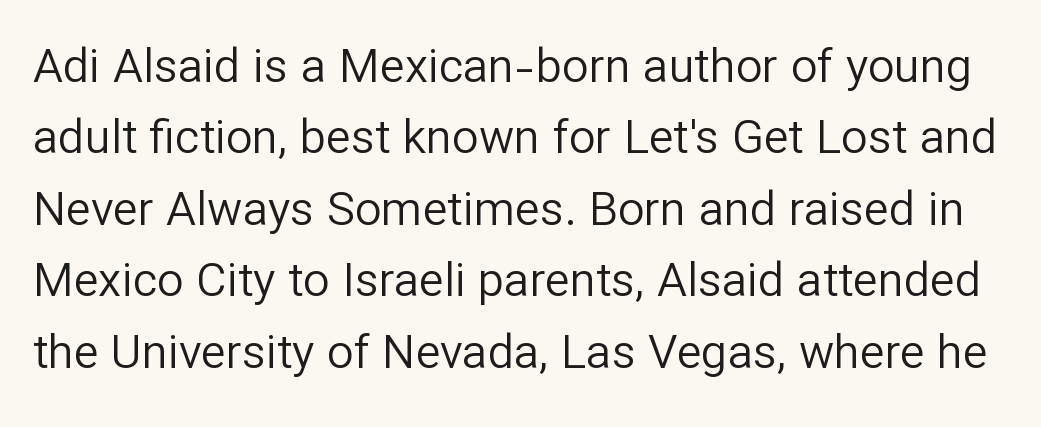
Q: Is the text bold? A: No.
Q: Is the text italic (slanted)? A: No, it is upright.
Q: Is the typeface a serif or a sans-serif typeface? A: Sans-serif.
Q: Is the text underlined? A: No.
Q: Is the spacing between letters normal or unusually wide? A: Normal.
Q: Is the spacing between lines tight, normal or loose? A: Normal.
Q: Width (condensed, normal, or wide)? A: Normal.
Q: Stroke contrast? A: Low.
Q: x-height? A: Medium.
Q: Monospaced? A: No.
